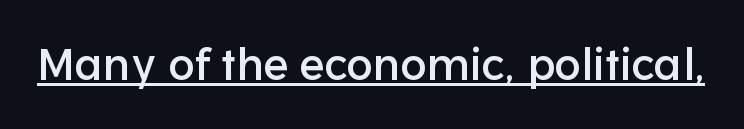
The image shows 44 px sans-serif type, upright; set normal letter spacing, underlined; low stroke contrast and a medium x-height.
